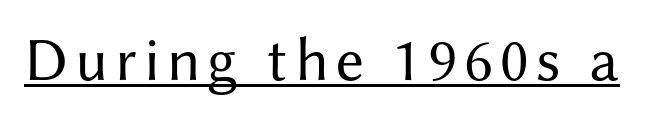
The image shows 62 px regular-weight sans-serif type, upright; set underlined; medium stroke contrast and a medium x-height.
